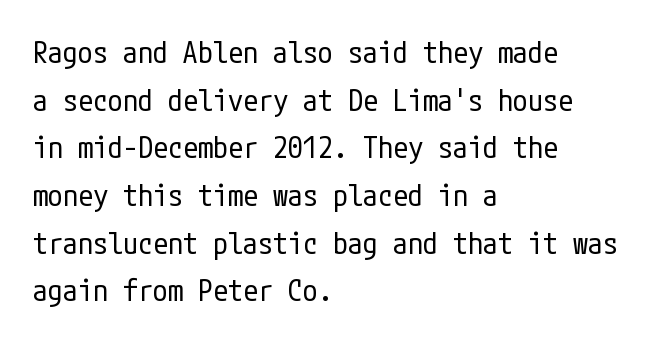
Tall strokes in this sample are plumb rather than angled. Notice how the passage keeps a crisp vertical edge on the left only. The passage shown has conventional tracking throughout. Plain, unruled lines of type. Line spacing here is normal. The cut favours lightness, reaching ordinary text weight at its darkest.
